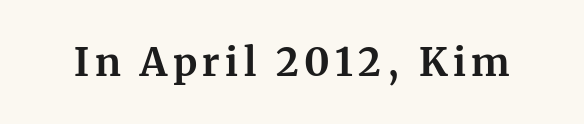
The image shows 39 px bold serif type, upright; set not underlined; medium stroke contrast and a medium x-height.
